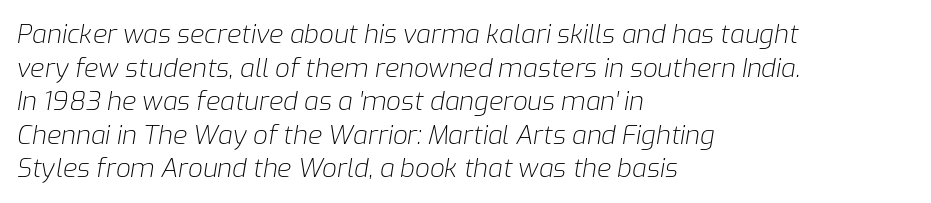
The image shows 26 px text type, italic (leaning right); set left-aligned, normal line spacing (1.29x), normal letter spacing, not underlined.
